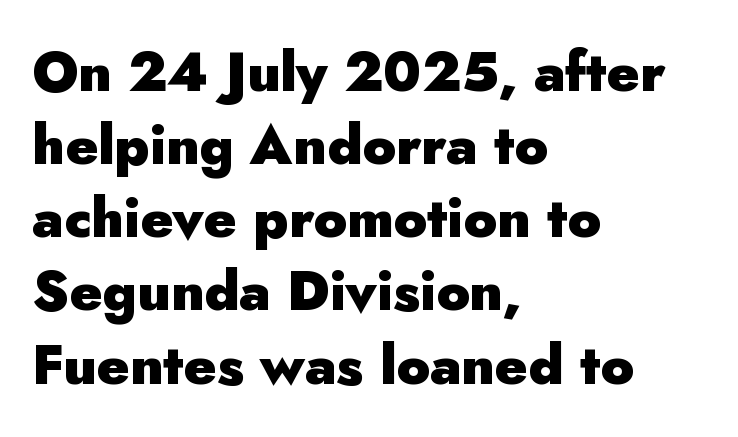
Q: Is the text bold? A: Yes.
Q: Is the text italic (slanted)? A: No, it is upright.
Q: Is the typeface a serif or a sans-serif typeface? A: Sans-serif.
Q: Is the text underlined? A: No.
Q: How is the paragraph aligned? A: Left-aligned.
Q: Is the spacing between letters normal or unusually wide? A: Normal.
Q: Is the spacing between lines tight, normal or loose? A: Normal.
Q: Width (condensed, normal, or wide)? A: Normal.
Q: Stroke contrast? A: Low.
Q: x-height? A: Small.
Q: Monospaced? A: No.
